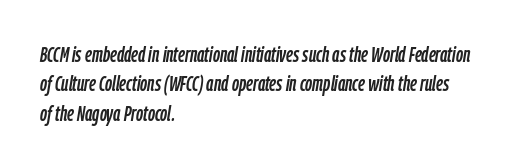
{"italic": "yes", "lean": "right", "slant_degrees": 9, "underline": "no", "align": "left", "line_spacing": "normal", "line_spacing_ratio": 1.34, "letter_spacing": "normal", "letter_spacing_em": 0.0, "glyph_px": 22}
